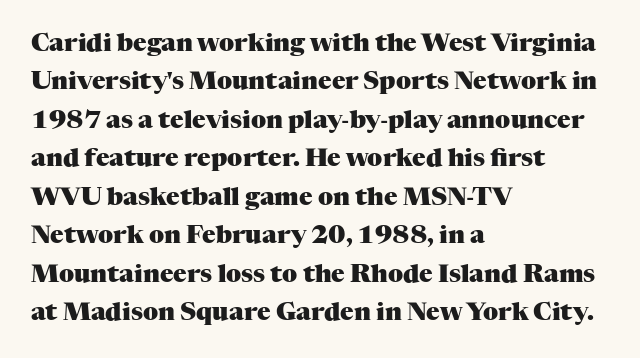
Q: Is the text bold? A: Yes.
Q: Is the text italic (slanted)? A: No, it is upright.
Q: Is the text underlined? A: No.
Q: How is the paragraph aligned? A: Left-aligned.
Q: Is the spacing between letters normal or unusually wide? A: Normal.
Q: Is the spacing between lines tight, normal or loose? A: Normal.
